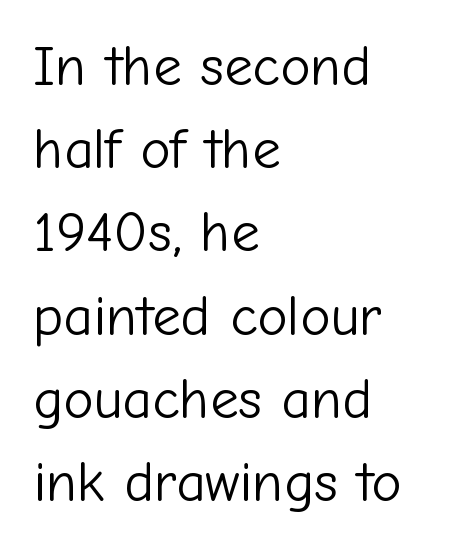
Q: Is the text bold? A: No.
Q: Is the text italic (slanted)? A: No, it is upright.
Q: Is the typeface a serif or a sans-serif typeface? A: Sans-serif.
Q: Is the text underlined? A: No.
Q: How is the paragraph aligned? A: Left-aligned.
Q: Is the spacing between letters normal or unusually wide? A: Normal.
Q: Is the spacing between lines tight, normal or loose? A: Normal.
Q: Width (condensed, normal, or wide)? A: Normal.
Q: Stroke contrast? A: Low.
Q: x-height? A: Medium.
Q: Monospaced? A: No.
